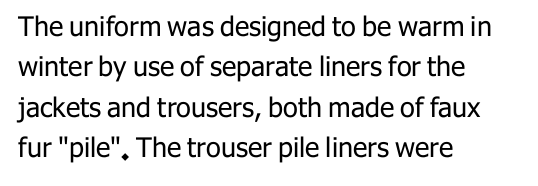
The passage shown stacks its lines at a standard gap. Students, note that the glyphs here touch the page at normal intervals. This reads as an unemphasized weight, regular at the heaviest. Typeset ragged right — the left edge is the straight one. No italicization has been applied; the sample stays upright.
